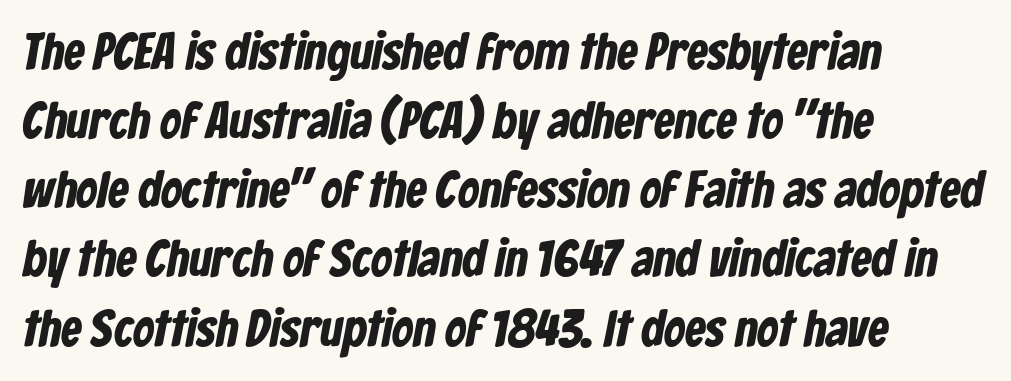
Weight: bold. Compared with a centered layout, this one pins lines to the left instead. Does the type have serifs? No, each stem ends abruptly. The baseline area is clear.
